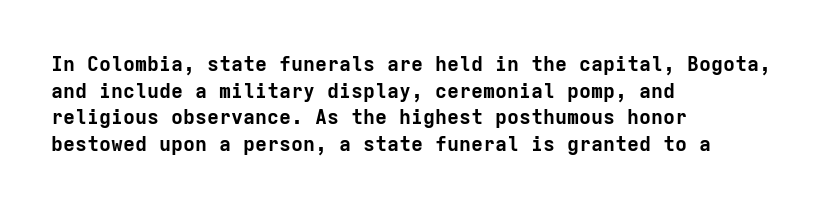
The image shows 20 px bold type, upright; set left-aligned, normal line spacing (1.33x), normal letter spacing, not underlined.
